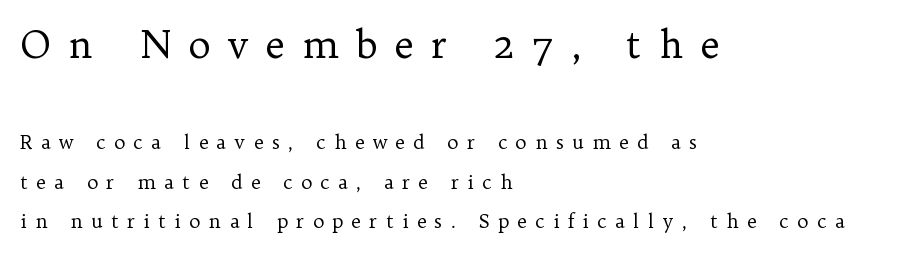
{"serif": "yes", "italic": "no", "bold": "no", "weight": "regular", "width": "normal", "stroke_contrast": "low", "x_height": "medium", "monospaced": "no", "underline": "no", "align": "left", "line_spacing": "loose", "line_spacing_ratio": 2.09, "letter_spacing": "wide", "letter_spacing_em": 0.44, "larger_block": "first", "size_ratio": 2.0, "glyph_px": 38}
